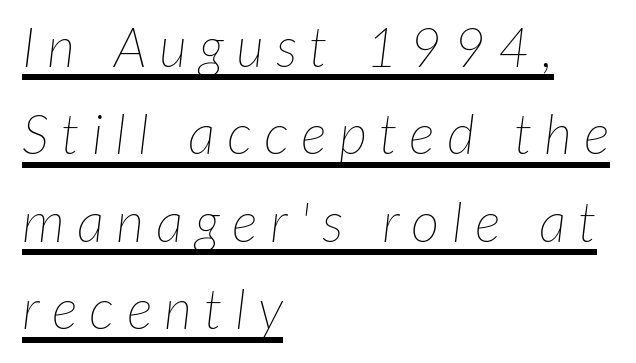
Q: Is the text bold? A: No.
Q: Is the text italic (slanted)? A: Yes, it leans right by about 7 degrees.
Q: Is the text underlined? A: Yes.
Q: How is the paragraph aligned? A: Left-aligned.
Q: Is the spacing between letters normal or unusually wide? A: Unusually wide.
Q: Is the spacing between lines tight, normal or loose? A: Normal.
Q: Width (condensed, normal, or wide)? A: Normal.
Q: Stroke contrast? A: Low.
Q: x-height? A: Medium.
Q: Monospaced? A: No.
